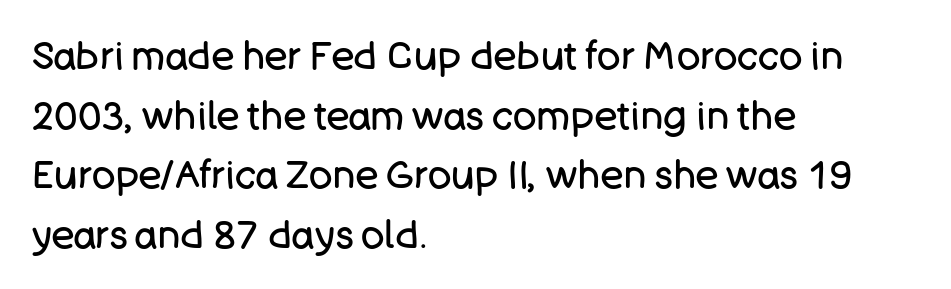
Bare-footed words on every line. Think of a printed novel: that variable character pitch is what you see here. The rendering keeps characters at their native spacing. Characters remain perfectly vertical along every line.
